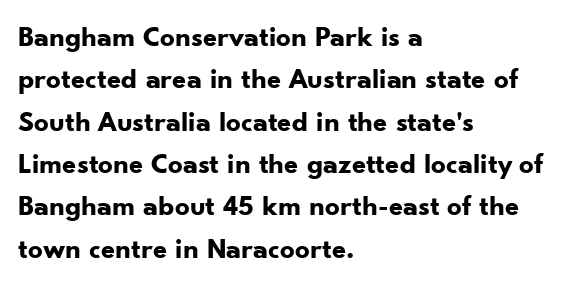
The face used here is a sans, in the tradition of grotesques and geometrics. This block has exactly the height ordinary leading produces. Posture: upright roman. This is heavy type, rendered in bold. A student would call this left alignment; a typographer would say flush left, rag right. The string is rendered with underlining switched off.
